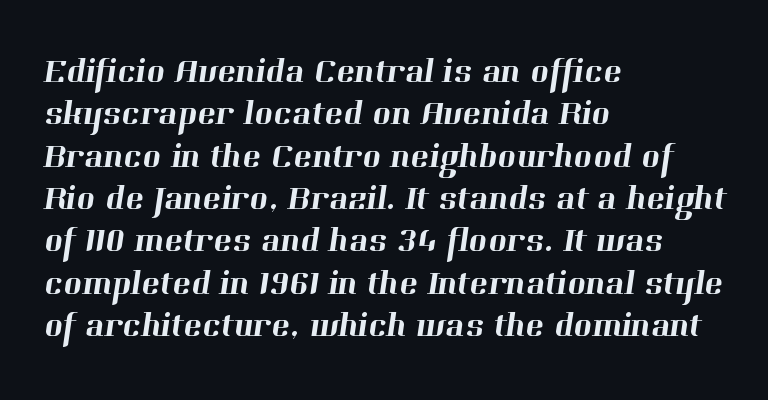
The image shows 35 px serif type; set left-aligned, line spacing 1.21x, normal letter spacing, not underlined; high stroke contrast and a medium x-height.
